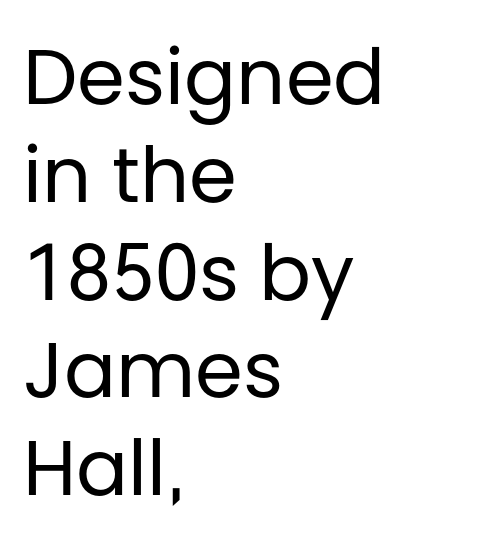
{"serif": "no", "italic": "no", "bold": "no", "weight": "regular", "width": "normal", "stroke_contrast": "low", "x_height": "large", "monospaced": "no", "underline": "no", "align": "left", "line_spacing": "normal", "line_spacing_ratio": 1.27, "letter_spacing": "normal", "letter_spacing_em": 0.0, "glyph_px": 77}
